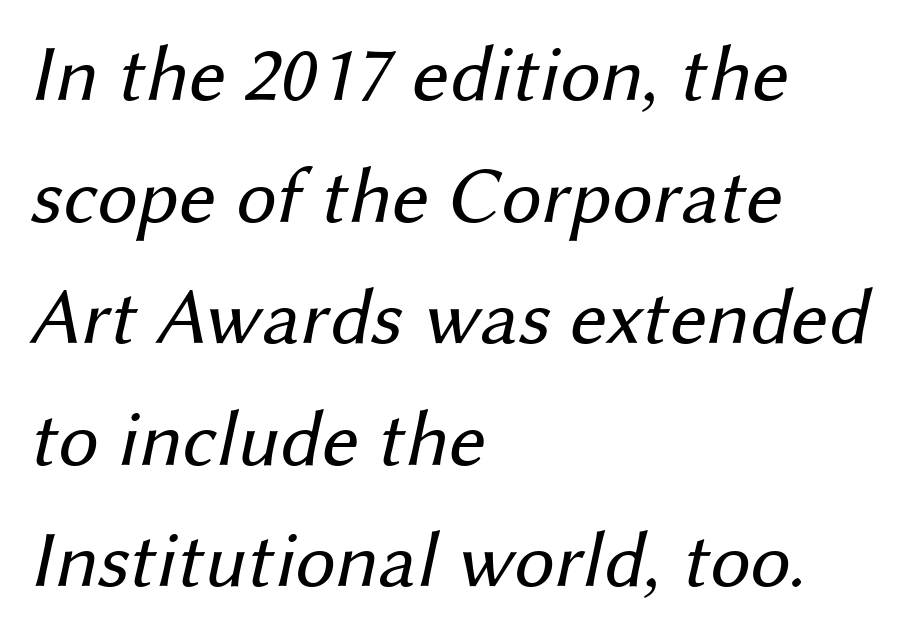
The image shows 80 px regular-weight sans-serif type; set left-aligned, normal line spacing (1.52x), normal letter spacing, not underlined; medium stroke contrast and a medium x-height.
